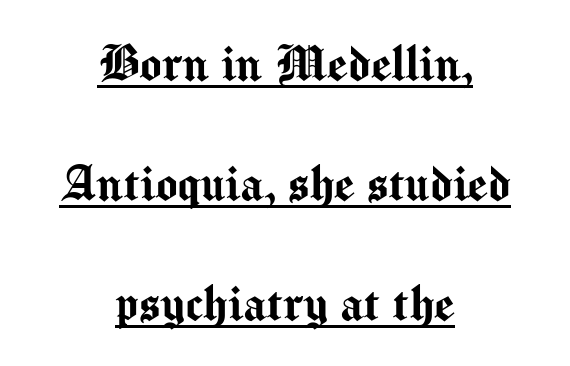
Q: Is the text italic (slanted)? A: No, it is upright.
Q: Is the typeface a serif or a sans-serif typeface? A: Sans-serif.
Q: Is the text underlined? A: Yes.
Q: How is the paragraph aligned? A: Centered.
Q: Is the spacing between letters normal or unusually wide? A: Normal.
Q: Is the spacing between lines tight, normal or loose? A: Loose.
Q: Width (condensed, normal, or wide)? A: Normal.
Q: Stroke contrast? A: Medium.
Q: x-height? A: Medium.
Q: Monospaced? A: No.
